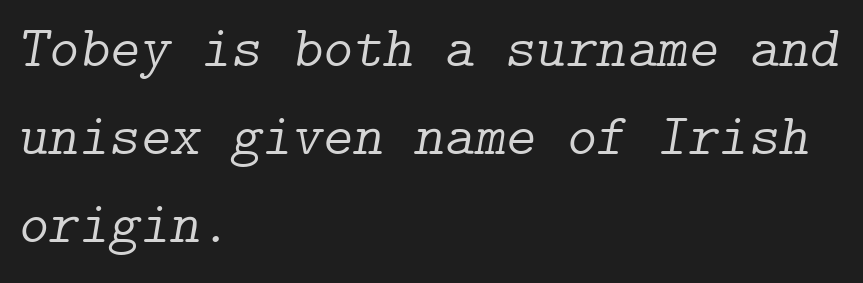
{"serif": "yes", "italic": "yes", "lean": "right", "slant_degrees": 9, "bold": "no", "weight": "light", "width": "normal", "stroke_contrast": "low", "x_height": "medium", "underline": "no", "align": "left", "line_spacing": "normal", "line_spacing_ratio": 1.52, "letter_spacing": "normal", "letter_spacing_em": 0.0, "glyph_px": 58}
